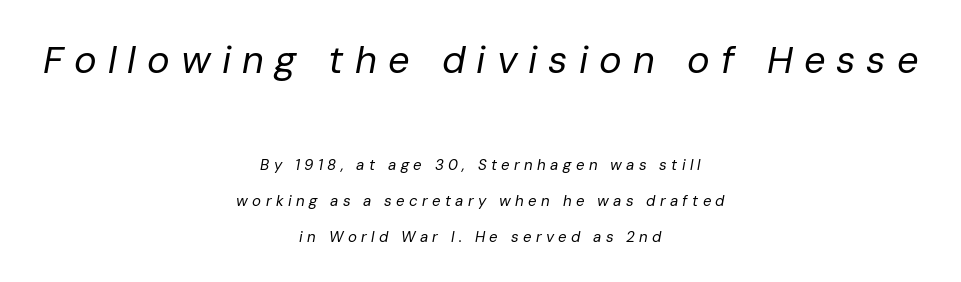
The image shows 38 px regular-weight type, italic (leaning right); set centered, loose line spacing (2.37x), unusually wide letter spacing (+0.29 em), not underlined; the first (top) block is 2.53x larger; low stroke contrast and a medium x-height.
